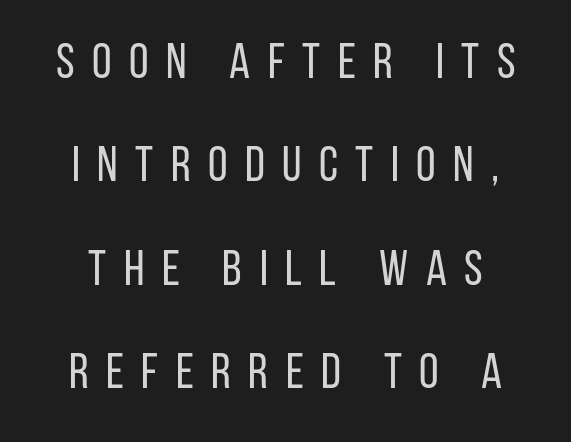
{"serif": "no", "italic": "no", "bold": "no", "weight": "regular", "width": "condensed", "stroke_contrast": "low", "x_height": "large", "monospaced": "no", "underline": "no", "line_spacing": "loose", "line_spacing_ratio": 2.07, "letter_spacing": "wide", "letter_spacing_em": 0.35, "glyph_px": 50}
